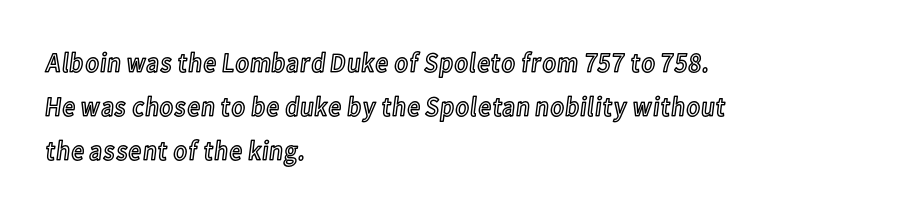
{"width": "condensed", "x_height": "medium", "monospaced": "no", "underline": "no", "align": "left", "line_spacing": "normal", "line_spacing_ratio": 1.58, "letter_spacing": "normal", "letter_spacing_em": 0.0, "glyph_px": 28}
